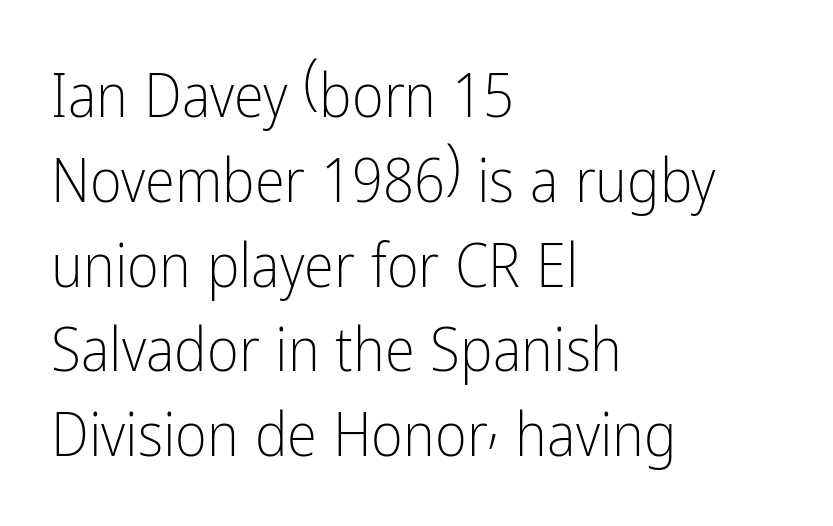
Compared with a typical body face, this is equally light or lighter still. You can tell from the bare stems that sans-serif type was used. Observe the ordinary spacing: letters are neighbours, not strangers. In CSS terms this would be text-align: left.
